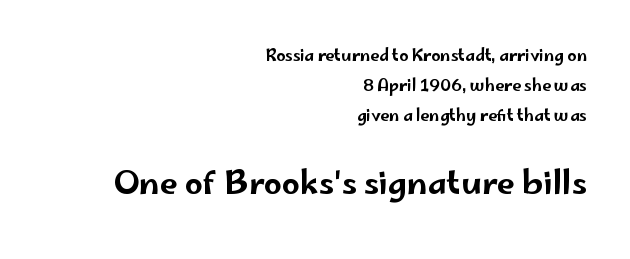
The image shows 32 px wide sans-serif type, upright; set right-aligned, line spacing 1.87x, normal letter spacing, not underlined; the second (bottom) block is 2.0x larger; low stroke contrast and a small x-height.
